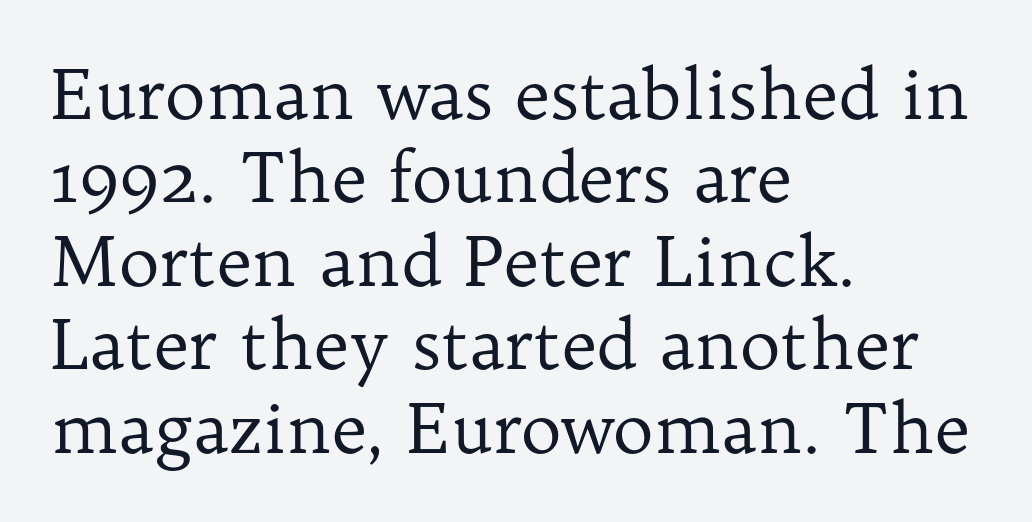
Q: Is the text bold? A: No.
Q: Is the text italic (slanted)? A: No, it is upright.
Q: Is the typeface a serif or a sans-serif typeface? A: Serif.
Q: Is the text underlined? A: No.
Q: How is the paragraph aligned? A: Left-aligned.
Q: Is the spacing between letters normal or unusually wide? A: Normal.
Q: Width (condensed, normal, or wide)? A: Normal.
Q: Stroke contrast? A: Low.
Q: x-height? A: Medium.
Q: Monospaced? A: No.
